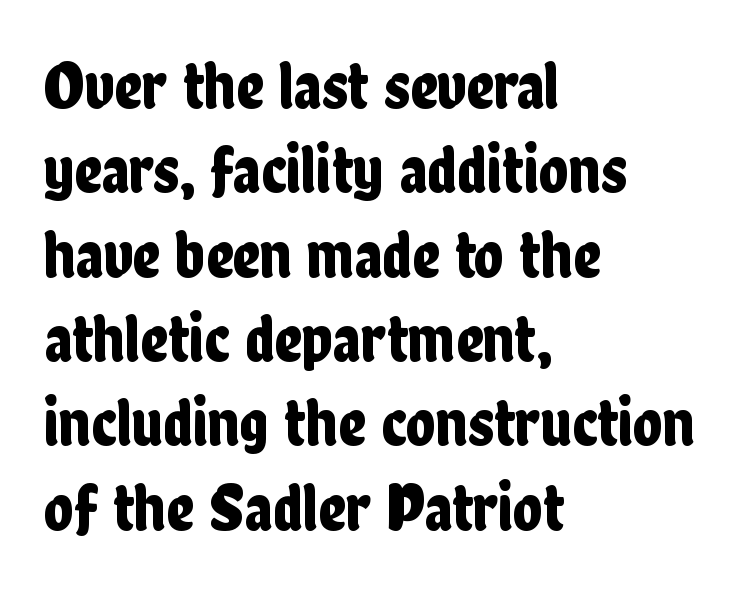
The image shows 68 px condensed sans-serif type, upright; set left-aligned, line spacing 1.24x, normal letter spacing, not underlined; low stroke contrast and a medium x-height.
